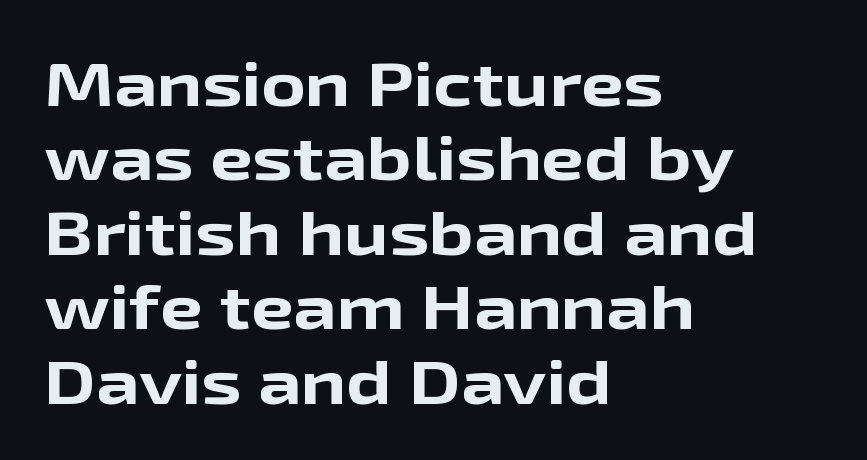
The image shows 61 px bold, wide sans-serif type, upright; set left-aligned, line spacing 1.22x, normal letter spacing, not underlined; low stroke contrast and a medium x-height.
